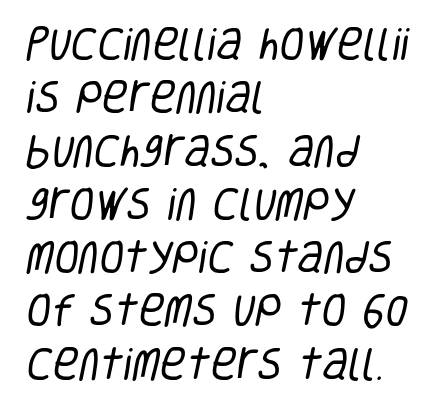
Looks like regular typesetting: each glyph gets only the width it needs. What kind of face is this? One without serifs — a sans. Stroke mass is kept to a normal reading level or below. A typesetter would call this zero additional tracking.
